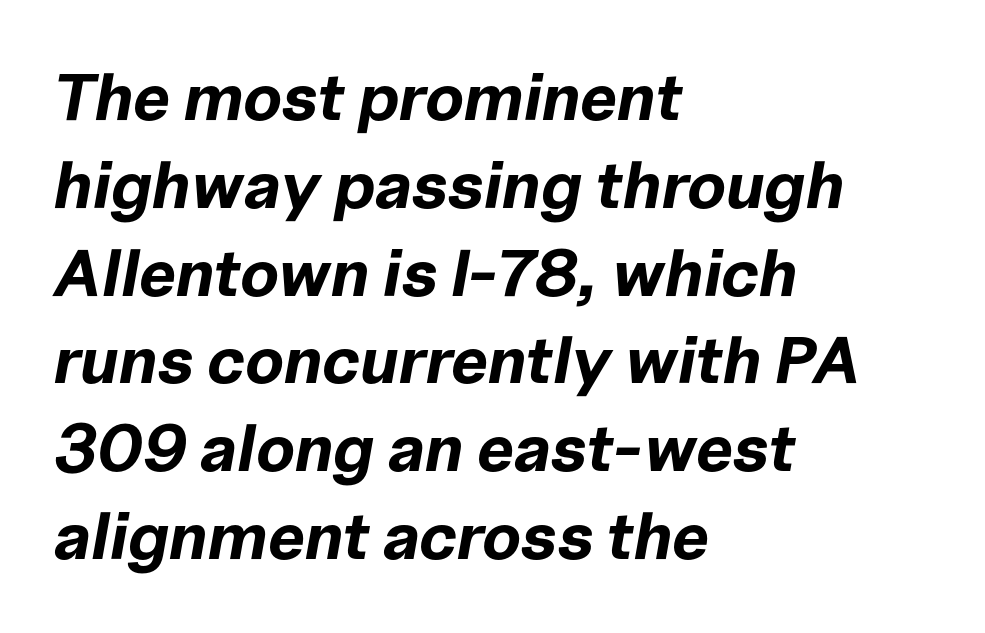
{"italic": "yes", "lean": "right", "slant_degrees": 10, "bold": "yes", "weight": "bold", "width": "normal", "stroke_contrast": "low", "x_height": "medium", "monospaced": "no", "underline": "no", "align": "left", "line_spacing": "normal", "line_spacing_ratio": 1.33, "letter_spacing": "normal", "letter_spacing_em": 0.0, "glyph_px": 66}
